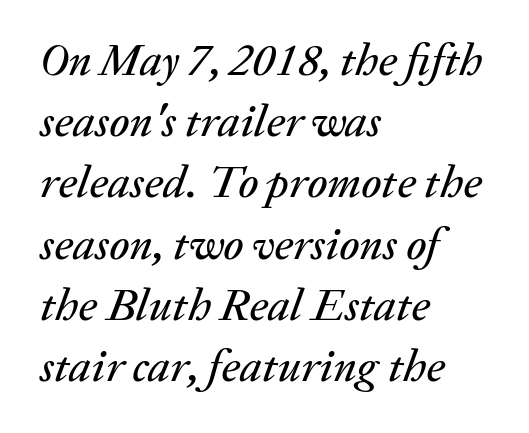
{"italic": "yes", "lean": "right", "slant_degrees": 20, "width": "normal", "stroke_contrast": "medium", "x_height": "medium", "monospaced": "no", "underline": "no", "align": "left", "line_spacing": "normal", "line_spacing_ratio": 1.33, "letter_spacing": "normal", "letter_spacing_em": 0.0, "glyph_px": 46}
